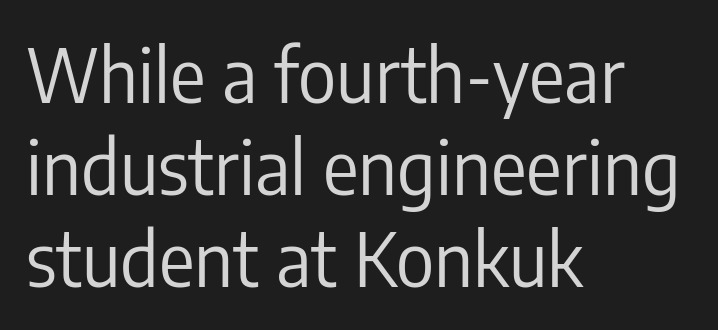
The image shows 74 px regular-weight, condensed sans-serif type, upright; set left-aligned, line spacing 1.24x, normal letter spacing, not underlined; low stroke contrast and a medium x-height.
